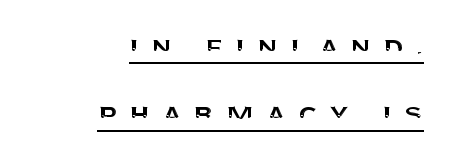
Q: Is the text italic (slanted)? A: No, it is upright.
Q: Is the typeface a serif or a sans-serif typeface? A: Sans-serif.
Q: Is the text underlined? A: Yes.
Q: How is the paragraph aligned? A: Right-aligned.
Q: Is the spacing between letters normal or unusually wide? A: Unusually wide.
Q: Is the spacing between lines tight, normal or loose? A: Loose.
Q: Width (condensed, normal, or wide)? A: Normal.
Q: Stroke contrast? A: Medium.
Q: x-height? A: Large.
Q: Monospaced? A: No.
